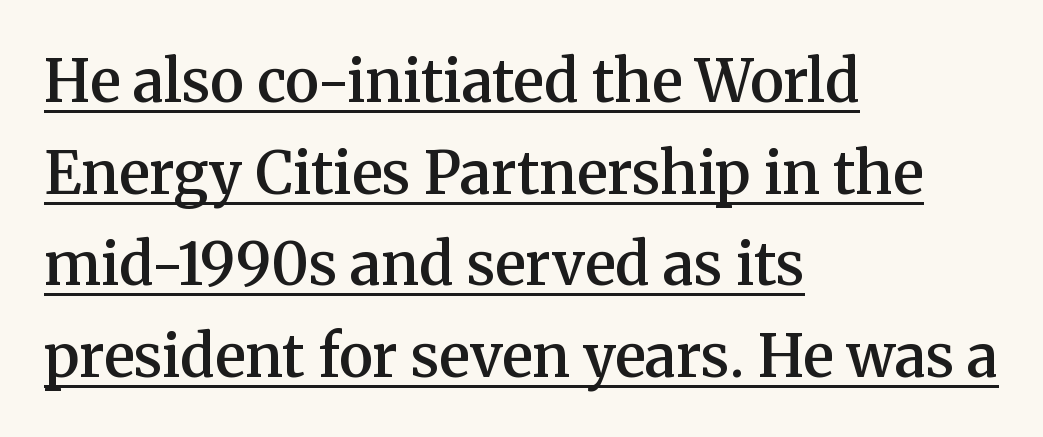
Q: Is the text bold? A: Semi-bold.
Q: Is the text italic (slanted)? A: No, it is upright.
Q: Is the typeface a serif or a sans-serif typeface? A: Serif.
Q: Is the text underlined? A: Yes.
Q: How is the paragraph aligned? A: Left-aligned.
Q: Is the spacing between letters normal or unusually wide? A: Normal.
Q: Is the spacing between lines tight, normal or loose? A: Normal.
Q: Width (condensed, normal, or wide)? A: Normal.
Q: Stroke contrast? A: Medium.
Q: x-height? A: Medium.
Q: Monospaced? A: No.
